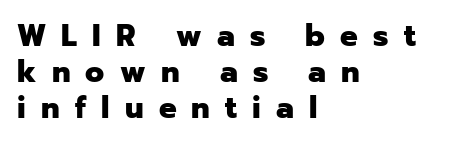
These lines are set flush left with a ragged right edge. Character widths vary here, with narrow letters taking less room than wide ones. The foot of each line stays bare and open. Does the type have serifs? No, each stem ends abruptly. Compared with typical body copy, the letter spacing here is much looser. Pretty heavy lettering here — definitely bold.
